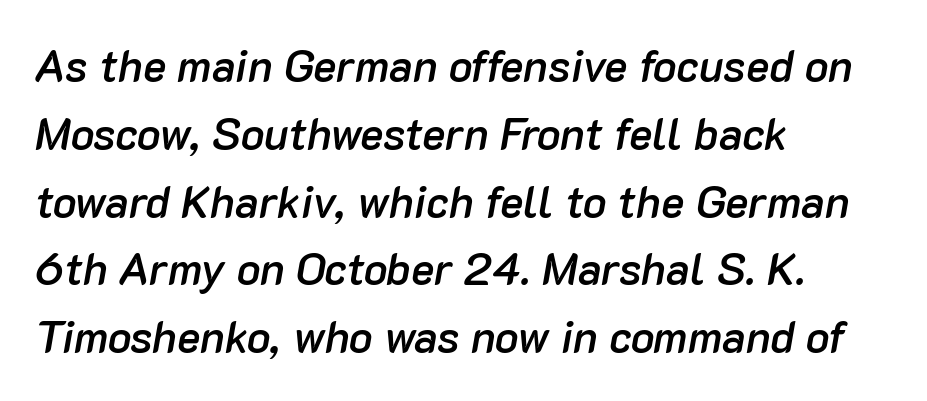
Q: Is the text bold? A: Semi-bold.
Q: Is the text italic (slanted)? A: Yes, it leans right by about 10 degrees.
Q: Is the text underlined? A: No.
Q: How is the paragraph aligned? A: Left-aligned.
Q: Is the spacing between letters normal or unusually wide? A: Normal.
Q: Is the spacing between lines tight, normal or loose? A: Normal.
Q: Width (condensed, normal, or wide)? A: Normal.
Q: Stroke contrast? A: Low.
Q: x-height? A: Medium.
Q: Monospaced? A: No.
